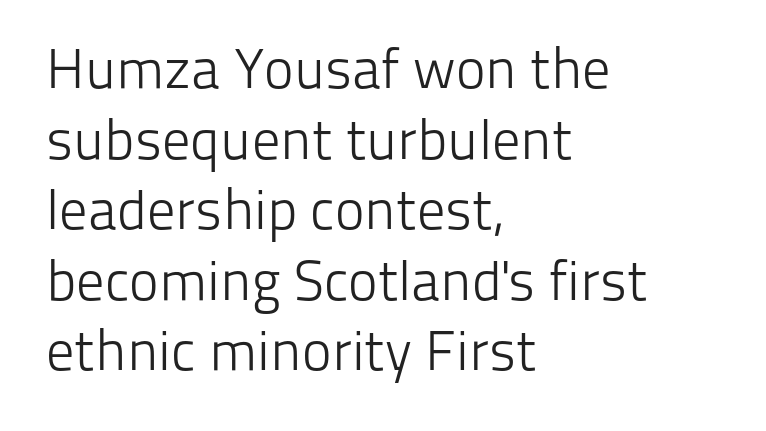
The setting favours the left margin, as ordinary paragraphs usually do. This is sans-serif lettering, the kind often seen on screens and signage. Is there much room between lines? A standard amount, neither cramped nor airy. Nope, not italic — everything's standing straight.
